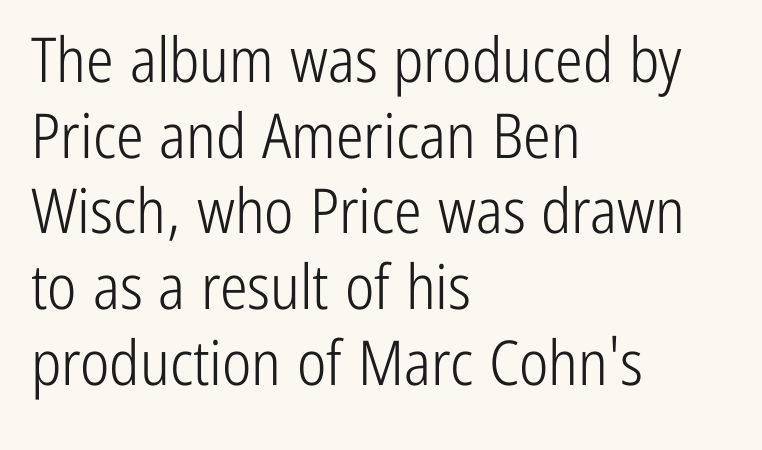
{"serif": "no", "italic": "no", "bold": "no", "weight": "light", "width": "condensed", "stroke_contrast": "low", "x_height": "medium", "monospaced": "no", "underline": "no", "align": "left", "line_spacing_ratio": 1.22, "letter_spacing": "normal", "letter_spacing_em": 0.0, "glyph_px": 62}
